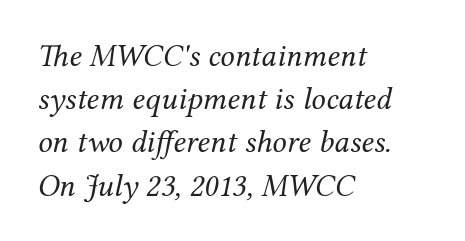
{"serif": "yes", "italic": "yes", "lean": "right", "slant_degrees": 12, "bold": "no", "weight": "regular", "width": "normal", "stroke_contrast": "medium", "x_height": "medium", "monospaced": "no", "underline": "no", "align": "left", "line_spacing": "normal", "line_spacing_ratio": 1.35, "letter_spacing": "normal", "letter_spacing_em": 0.0, "glyph_px": 32}
